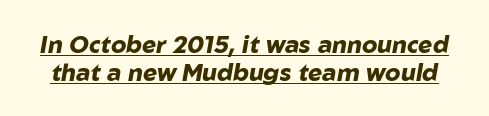
The image shows 24 px bold type, italic (leaning right); set line spacing 1.17x, normal letter spacing, underlined.
